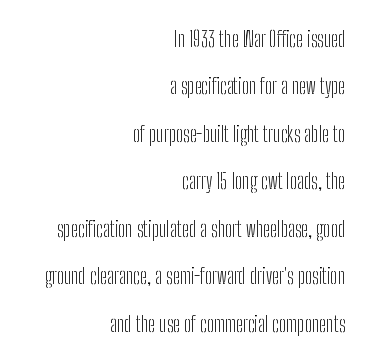
The image shows 21 px text type, upright; set right-aligned, loose line spacing (2.26x), normal letter spacing, not underlined.
